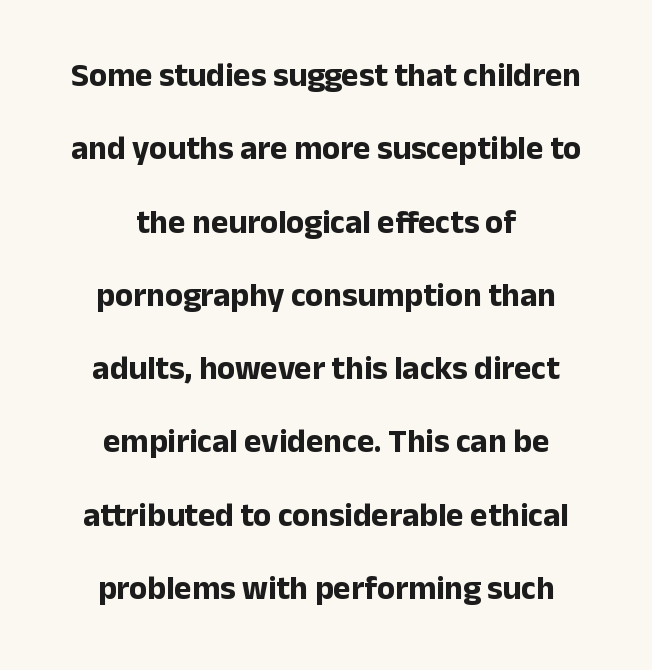
The image shows 33 px bold sans-serif type, upright; set centered, loose line spacing (2.22x), normal letter spacing, not underlined; low stroke contrast and a medium x-height.
